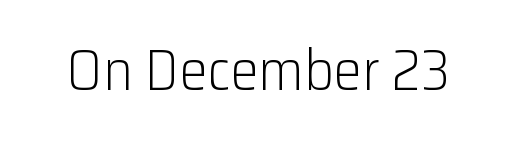
Q: Is the text bold? A: No.
Q: Is the text italic (slanted)? A: No, it is upright.
Q: Is the typeface a serif or a sans-serif typeface? A: Sans-serif.
Q: Is the text underlined? A: No.
Q: Is the spacing between letters normal or unusually wide? A: Normal.
Q: Width (condensed, normal, or wide)? A: Normal.
Q: Stroke contrast? A: Low.
Q: x-height? A: Medium.
Q: Monospaced? A: No.
